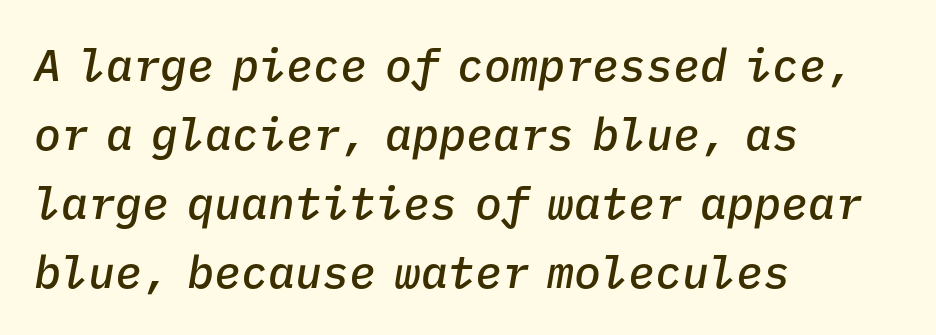
Q: Is the text bold? A: Semi-bold.
Q: Is the text italic (slanted)? A: Yes, it leans right by about 9 degrees.
Q: Is the text underlined? A: No.
Q: How is the paragraph aligned? A: Left-aligned.
Q: Is the spacing between letters normal or unusually wide? A: Normal.
Q: Is the spacing between lines tight, normal or loose? A: Normal.
Q: Width (condensed, normal, or wide)? A: Normal.
Q: Stroke contrast? A: Low.
Q: x-height? A: Medium.
Q: Monospaced? A: Yes.
